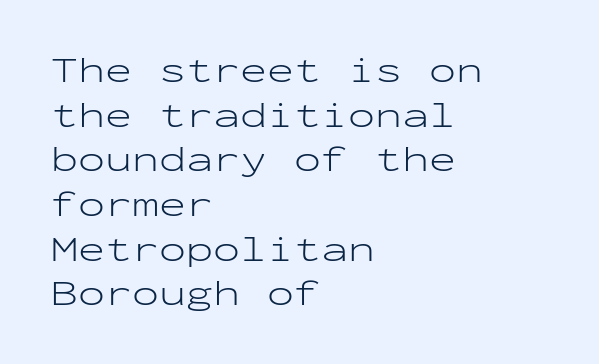
Q: Is the text bold? A: No.
Q: Is the text italic (slanted)? A: No, it is upright.
Q: Is the typeface a serif or a sans-serif typeface? A: Sans-serif.
Q: Is the text underlined? A: No.
Q: How is the paragraph aligned? A: Left-aligned.
Q: Is the spacing between letters normal or unusually wide? A: Normal.
Q: Width (condensed, normal, or wide)? A: Wide.
Q: Stroke contrast? A: Low.
Q: x-height? A: Medium.
Q: Monospaced? A: Yes.
